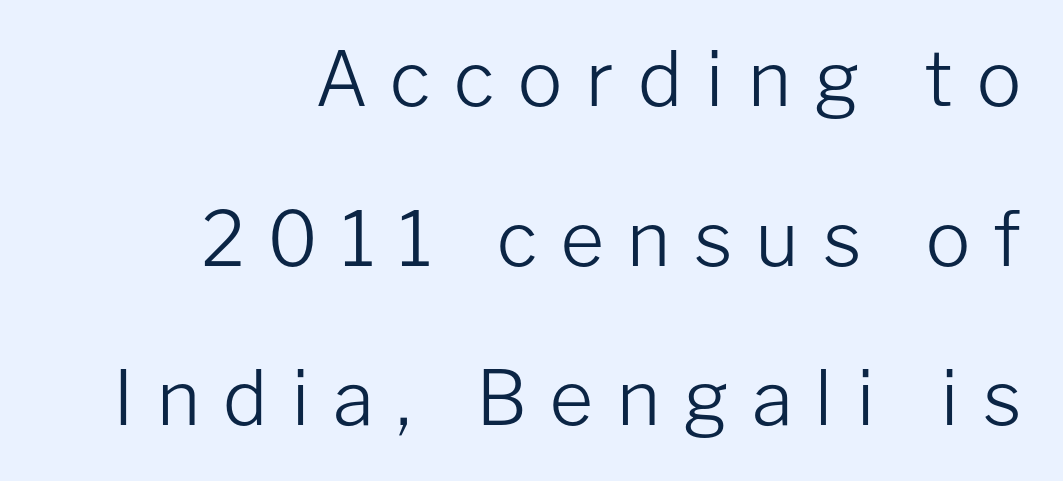
Leftover space on each line is placed entirely before the opening word. The leading is generous, giving the passage an open texture. Note the varied advance widths — an 'i' is clearly narrower than an 'm'. Font category for this specimen: sans-serif.
